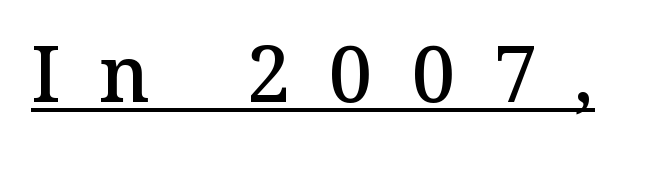
The image shows 78 px semibold serif type, upright; set unusually wide letter spacing (+0.5 em), underlined; medium stroke contrast and a medium x-height.
